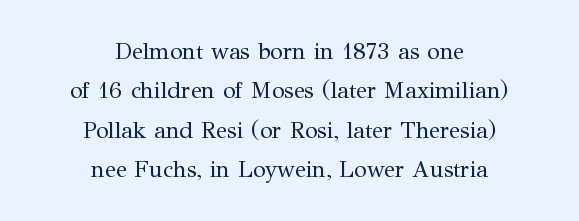
Q: Is the text bold? A: No.
Q: Is the text italic (slanted)? A: No, it is upright.
Q: Is the text underlined? A: No.
Q: How is the paragraph aligned? A: Centered.
Q: Is the spacing between letters normal or unusually wide? A: Normal.
